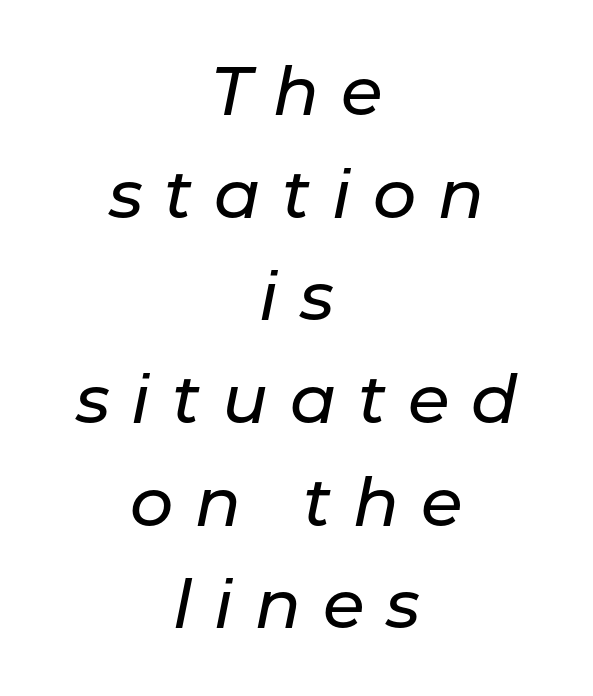
The image shows 68 px text type, italic (leaning right); set centered, normal line spacing (1.51x), unusually wide letter spacing (+0.32 em), not underlined; low stroke contrast and a medium x-height.
